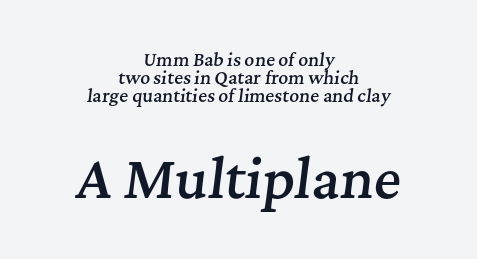
{"serif": "yes", "italic": "yes", "lean": "right", "slant_degrees": 7, "bold": "semi", "weight": "semibold", "width": "normal", "stroke_contrast": "medium", "x_height": "medium", "monospaced": "no", "underline": "no", "align": "center", "line_spacing": "tight", "line_spacing_ratio": 1.05, "letter_spacing": "normal", "letter_spacing_em": 0.0, "larger_block": "second", "size_ratio": 3.06, "glyph_px": 52}
